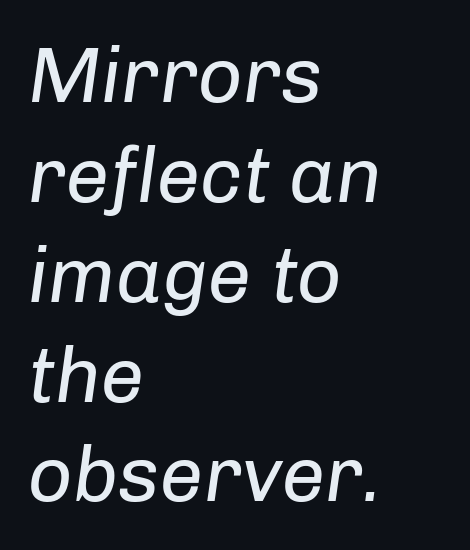
The image shows 78 px regular-weight type, italic (leaning right); set left-aligned, normal line spacing (1.28x), normal letter spacing, not underlined; low stroke contrast and a medium x-height.
